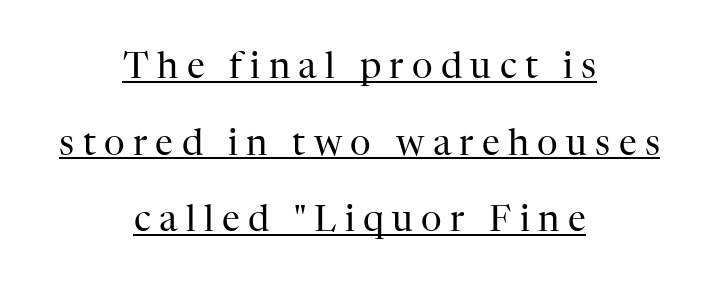
The image shows 36 px regular-weight serif type, upright; set centered, loose line spacing (2.13x), unusually wide letter spacing (+0.23 em), underlined; high stroke contrast and a medium x-height.
